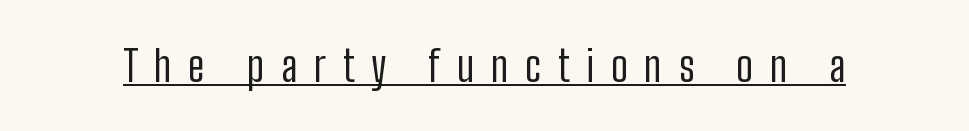
Is the type heavy? It reads as light-to-regular instead. A typesetter would call this heavily tracked-out type. In designer terms, the underline attribute is active on this setting. The face used here is proportionally spaced, like ordinary book or web type. Ordinary non-slanted type is in use. Nope, no serifs anywhere on these letters.
